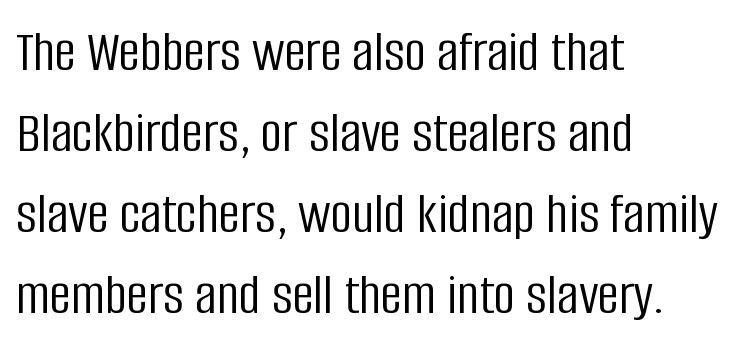
Vertical spacing — default. Looks like regular typesetting: each glyph gets only the width it needs. Which margin do the lines hug? The left one — the right edge is uneven. No extra tracking has been applied to these lines. No chunkiness to these letters — they're not bold. Is there any slant? The stems are plumb.
